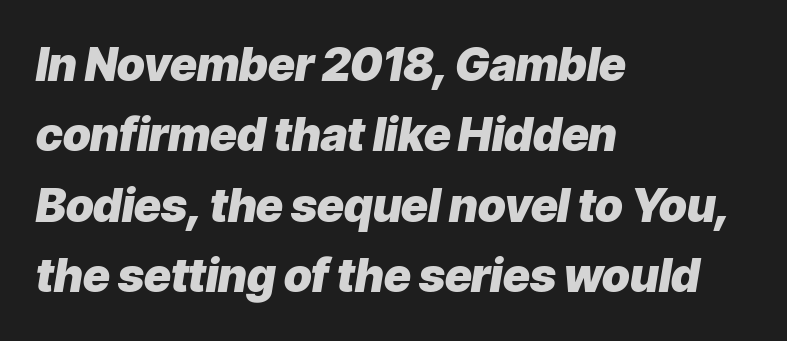
The image shows 46 px heavy type, italic (leaning right); set left-aligned, normal line spacing (1.53x), normal letter spacing, not underlined; low stroke contrast and a medium x-height.
